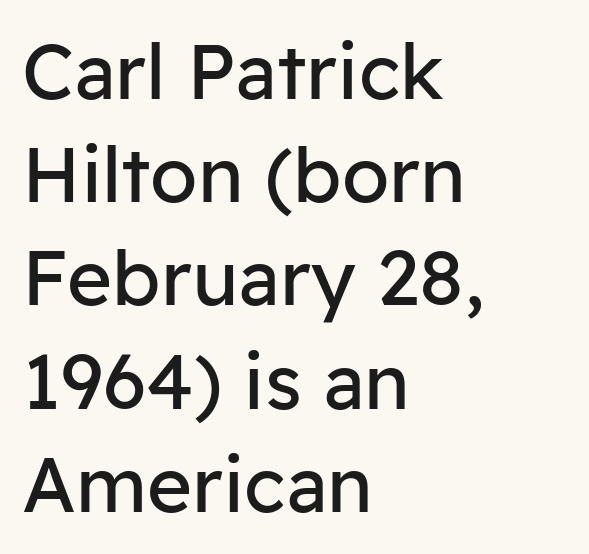
{"serif": "no", "italic": "no", "bold": "no", "weight": "regular", "width": "normal", "stroke_contrast": "low", "x_height": "medium", "monospaced": "no", "underline": "no", "align": "left", "line_spacing": "normal", "line_spacing_ratio": 1.34, "letter_spacing": "normal", "letter_spacing_em": 0.0, "glyph_px": 77}
